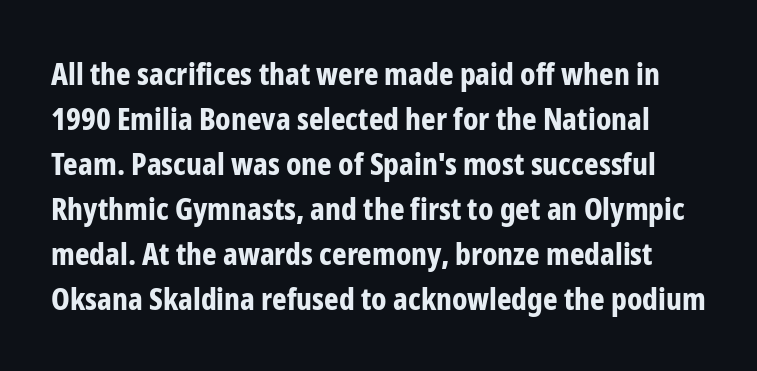
Q: Is the text bold? A: Yes.
Q: Is the text italic (slanted)? A: No, it is upright.
Q: Is the typeface a serif or a sans-serif typeface? A: Sans-serif.
Q: Is the text underlined? A: No.
Q: Is the spacing between letters normal or unusually wide? A: Normal.
Q: Is the spacing between lines tight, normal or loose? A: Normal.
Q: Width (condensed, normal, or wide)? A: Condensed.
Q: Stroke contrast? A: Low.
Q: x-height? A: Medium.
Q: Monospaced? A: No.
